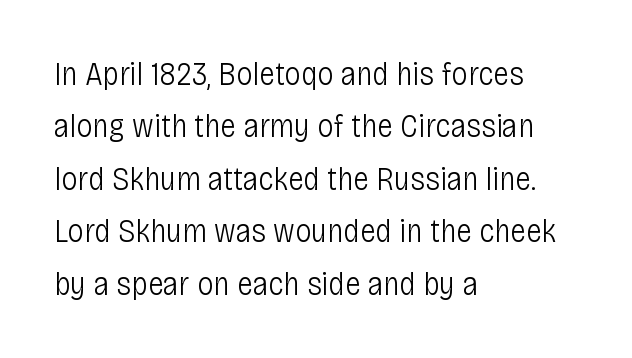
{"serif": "no", "italic": "no", "bold": "no", "weight": "light", "width": "condensed", "stroke_contrast": "low", "x_height": "large", "monospaced": "no", "underline": "no", "align": "left", "line_spacing": "normal", "line_spacing_ratio": 1.59, "letter_spacing": "normal", "letter_spacing_em": 0.0, "glyph_px": 33}
